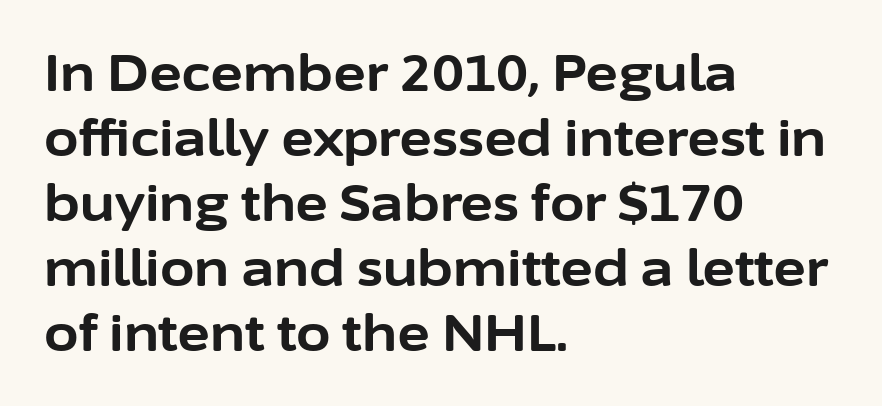
Q: Is the text bold? A: Yes.
Q: Is the text italic (slanted)? A: No, it is upright.
Q: Is the typeface a serif or a sans-serif typeface? A: Sans-serif.
Q: Is the text underlined? A: No.
Q: How is the paragraph aligned? A: Left-aligned.
Q: Is the spacing between letters normal or unusually wide? A: Normal.
Q: Is the spacing between lines tight, normal or loose? A: Normal.
Q: Width (condensed, normal, or wide)? A: Normal.
Q: Stroke contrast? A: Low.
Q: x-height? A: Medium.
Q: Monospaced? A: No.
